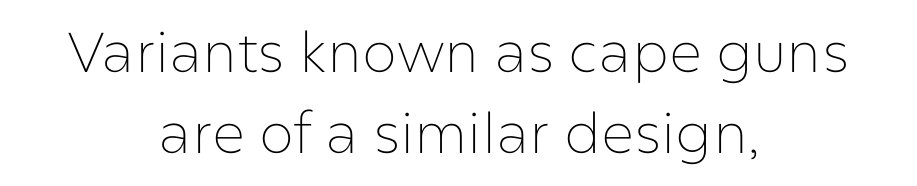
{"serif": "no", "italic": "no", "bold": "no", "weight": "thin", "width": "normal", "stroke_contrast": "low", "x_height": "medium", "monospaced": "no", "underline": "no", "align": "center", "line_spacing": "normal", "line_spacing_ratio": 1.45, "letter_spacing": "normal", "letter_spacing_em": 0.0, "glyph_px": 56}
